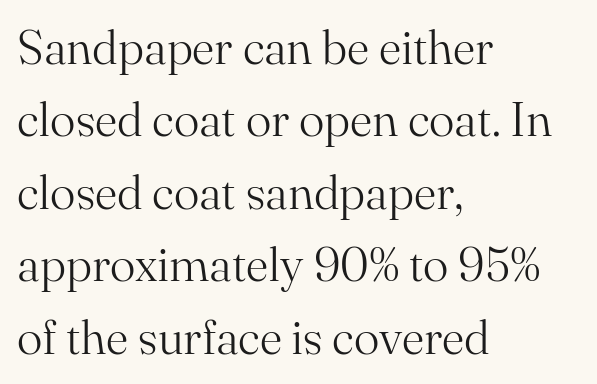
Q: Is the text bold? A: No.
Q: Is the text italic (slanted)? A: No, it is upright.
Q: Is the typeface a serif or a sans-serif typeface? A: Serif.
Q: Is the text underlined? A: No.
Q: How is the paragraph aligned? A: Left-aligned.
Q: Is the spacing between letters normal or unusually wide? A: Normal.
Q: Is the spacing between lines tight, normal or loose? A: Normal.
Q: Width (condensed, normal, or wide)? A: Normal.
Q: Stroke contrast? A: Medium.
Q: x-height? A: Small.
Q: Monospaced? A: No.
